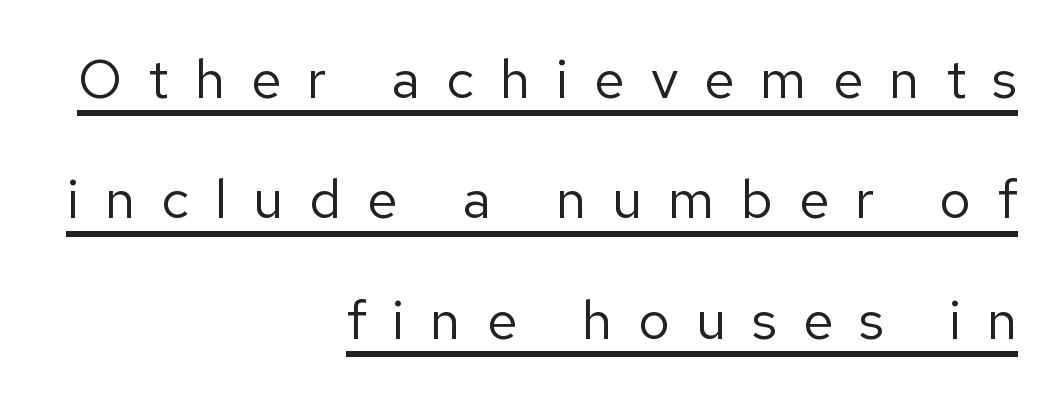
The image shows 55 px regular-weight sans-serif type, upright; set right-aligned, loose line spacing (2.19x), unusually wide letter spacing (+0.47 em), underlined; low stroke contrast and a medium x-height.
